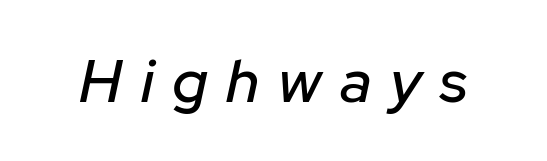
Designer's note — italics engaged. Letters rest on an invisible, unmarked baseline. Proportional: the letters do not fall into vertical columns. Spacing between characters has been opened up far beyond the box default.
